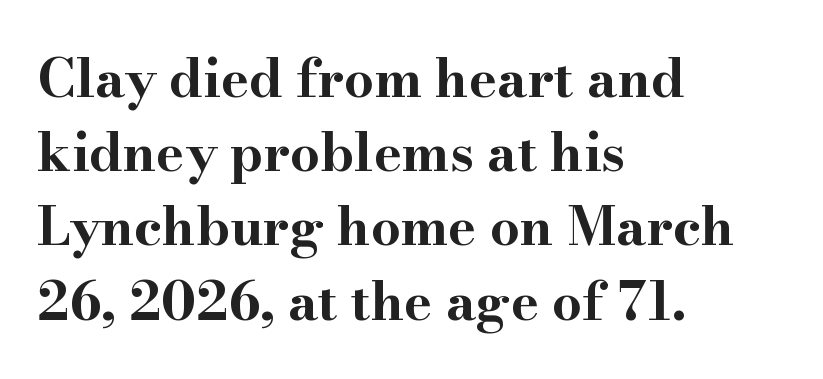
{"serif": "yes", "italic": "no", "bold": "yes", "weight": "bold", "width": "wide", "stroke_contrast": "high", "x_height": "small", "monospaced": "no", "underline": "no", "align": "left", "line_spacing": "normal", "line_spacing_ratio": 1.4, "letter_spacing": "normal", "letter_spacing_em": 0.0, "glyph_px": 53}
